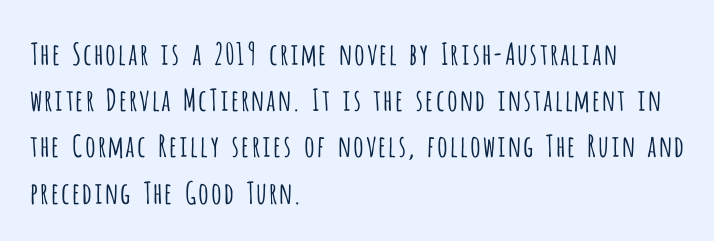
Q: Is the text bold? A: No.
Q: Is the text italic (slanted)? A: No, it is upright.
Q: Is the typeface a serif or a sans-serif typeface? A: Sans-serif.
Q: Is the text underlined? A: No.
Q: How is the paragraph aligned? A: Left-aligned.
Q: Is the spacing between letters normal or unusually wide? A: Normal.
Q: Is the spacing between lines tight, normal or loose? A: Normal.
Q: Width (condensed, normal, or wide)? A: Condensed.
Q: Stroke contrast? A: Low.
Q: x-height? A: Large.
Q: Monospaced? A: No.
